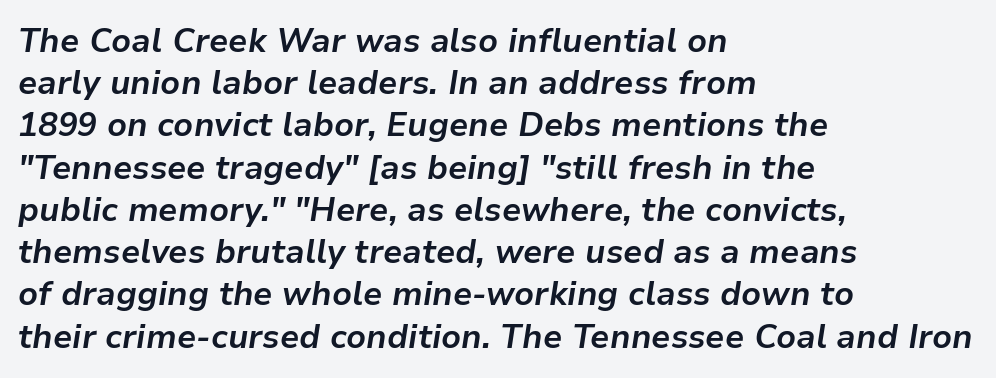
{"italic": "yes", "lean": "right", "slant_degrees": 9, "bold": "yes", "weight": "bold", "width": "normal", "stroke_contrast": "low", "x_height": "medium", "monospaced": "no", "underline": "no", "align": "left", "line_spacing": "normal", "line_spacing_ratio": 1.28, "letter_spacing": "normal", "letter_spacing_em": 0.0, "glyph_px": 33}
